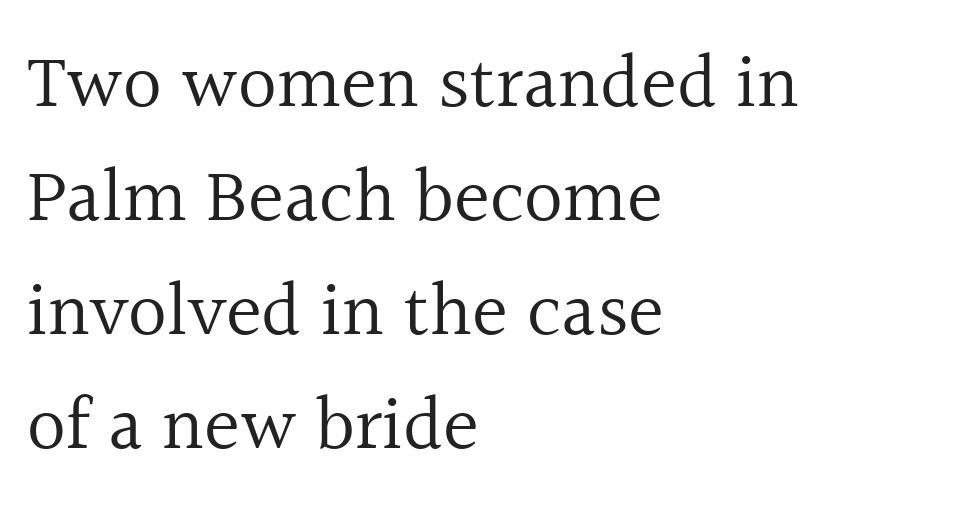
Q: Is the text bold? A: No.
Q: Is the text italic (slanted)? A: No, it is upright.
Q: Is the typeface a serif or a sans-serif typeface? A: Serif.
Q: Is the text underlined? A: No.
Q: How is the paragraph aligned? A: Left-aligned.
Q: Is the spacing between letters normal or unusually wide? A: Normal.
Q: Is the spacing between lines tight, normal or loose? A: Normal.
Q: Width (condensed, normal, or wide)? A: Normal.
Q: x-height? A: Medium.
Q: Monospaced? A: No.
